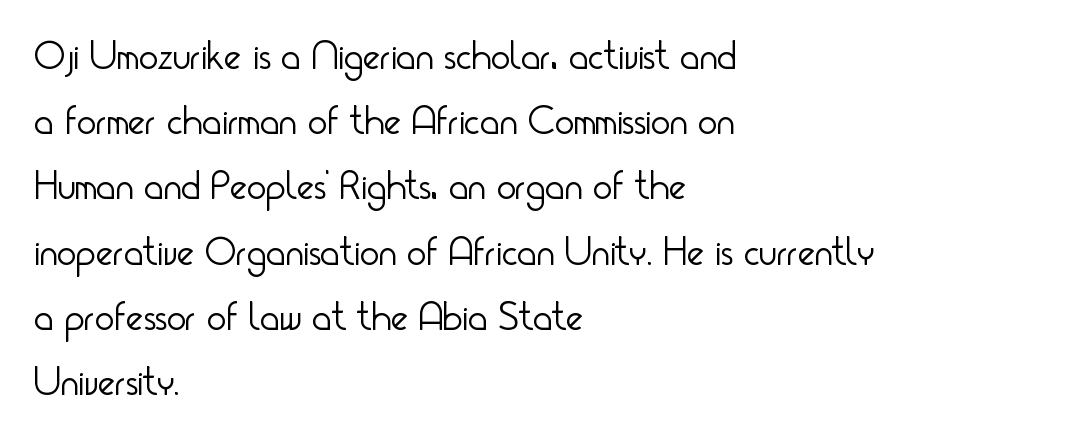
The type family on display is of the sans-serif kind. Unlike italic type, these characters show no tilt at all. A typesetter would call this leading conventional body-copy spacing. The typesetting does not lean heavy: it is not bold.
